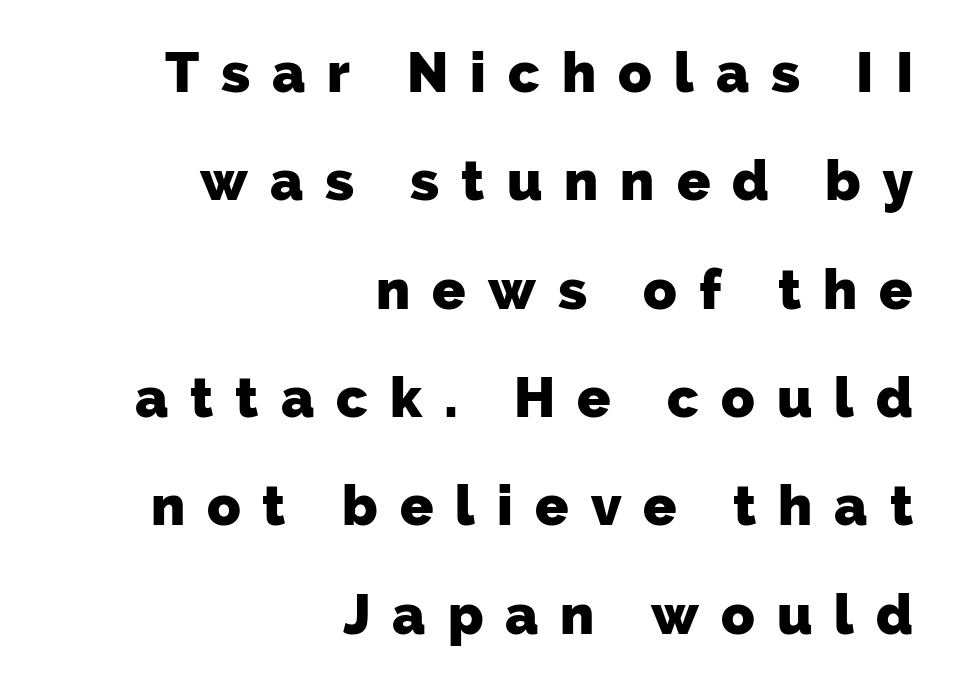
The image shows 55 px heavy sans-serif type; set right-aligned, loose line spacing (1.97x), unusually wide letter spacing (+0.4 em), not underlined; low stroke contrast and a medium x-height.
